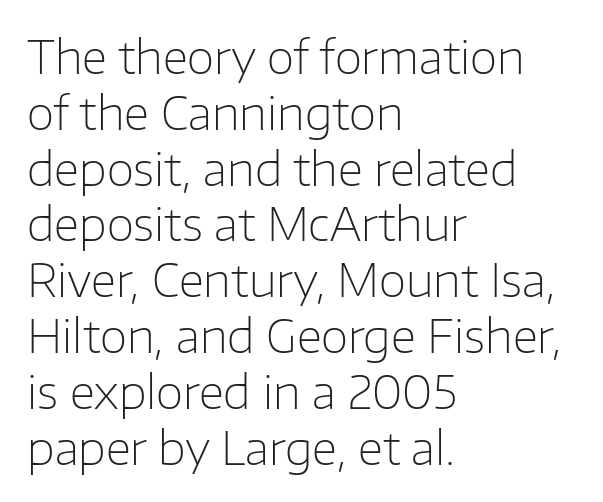
{"serif": "no", "italic": "no", "bold": "no", "weight": "light", "width": "normal", "stroke_contrast": "low", "x_height": "medium", "monospaced": "no", "underline": "no", "align": "left", "line_spacing_ratio": 1.24, "letter_spacing": "normal", "letter_spacing_em": 0.0, "glyph_px": 45}
